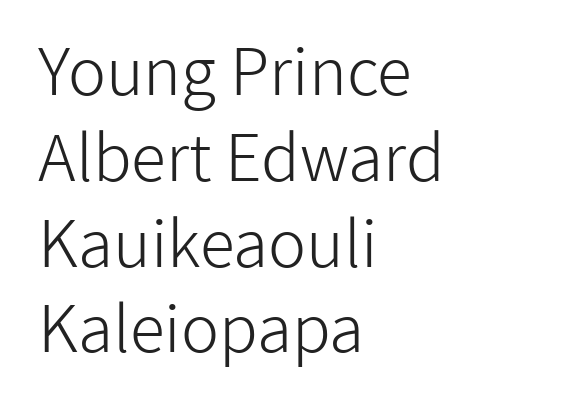
Each letter's strokes conclude bluntly, with no projecting serifs. The setting favours the left margin, as ordinary paragraphs usually do. Check the space under the baseline: it is left empty. Evenly set lines give the paragraph a standard silhouette. The rendering uses natural spacing where letterforms have individual widths.
